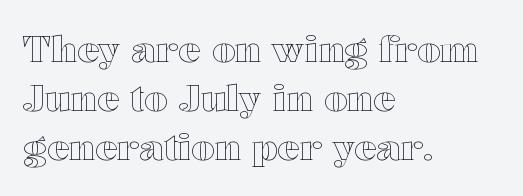
Q: Is the text italic (slanted)? A: No, it is upright.
Q: Is the text underlined? A: No.
Q: How is the paragraph aligned? A: Left-aligned.
Q: Is the spacing between letters normal or unusually wide? A: Normal.
Q: Is the spacing between lines tight, normal or loose? A: Normal.
Q: Width (condensed, normal, or wide)? A: Wide.
Q: x-height? A: Medium.
Q: Monospaced? A: No.
